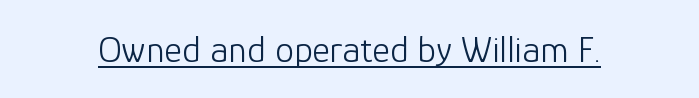
Q: Is the text bold? A: No.
Q: Is the text italic (slanted)? A: No, it is upright.
Q: Is the typeface a serif or a sans-serif typeface? A: Sans-serif.
Q: Is the text underlined? A: Yes.
Q: Is the spacing between letters normal or unusually wide? A: Normal.
Q: Width (condensed, normal, or wide)? A: Normal.
Q: Stroke contrast? A: Low.
Q: x-height? A: Medium.
Q: Monospaced? A: No.
